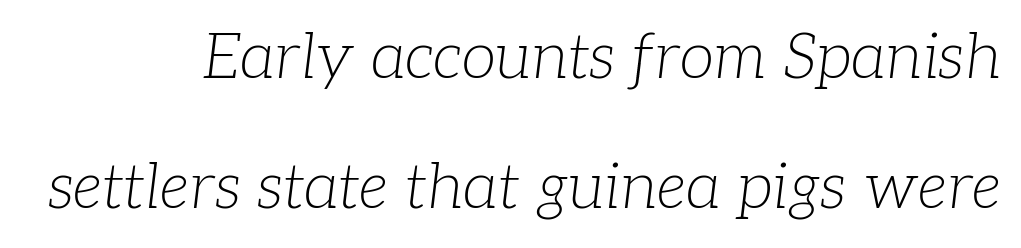
Q: Is the text bold? A: No.
Q: Is the text italic (slanted)? A: Yes, it leans right by about 7 degrees.
Q: Is the typeface a serif or a sans-serif typeface? A: Serif.
Q: Is the text underlined? A: No.
Q: Is the spacing between letters normal or unusually wide? A: Normal.
Q: Is the spacing between lines tight, normal or loose? A: Loose.
Q: Width (condensed, normal, or wide)? A: Normal.
Q: Stroke contrast? A: Low.
Q: x-height? A: Medium.
Q: Monospaced? A: No.
